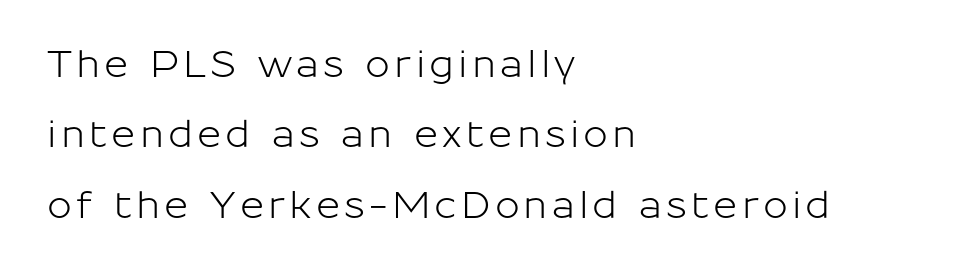
The image shows 37 px sans-serif type, upright; set left-aligned, loose line spacing (1.9x), not underlined; low stroke contrast and a medium x-height.
